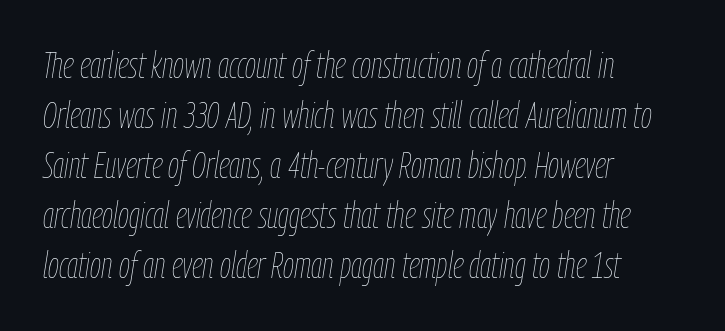
Letter spacing: default. No letter is thick-stroked: the sample isn't bold. In terms of posture, this sample is oblique. Underlining? Definitely not there. Leftover space on each line is placed entirely after the last word.
